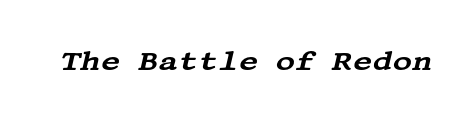
The lettering tilts uniformly, giving the passage an italic look. Descenders are the only things crossing below the line. No extra tracking has been applied to these lines.
